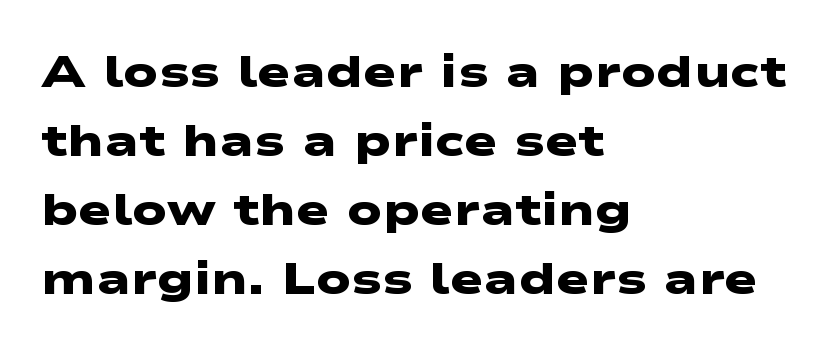
The image shows 45 px heavy, wide sans-serif type; set left-aligned, normal line spacing (1.53x), normal letter spacing, not underlined; low stroke contrast and a medium x-height.
